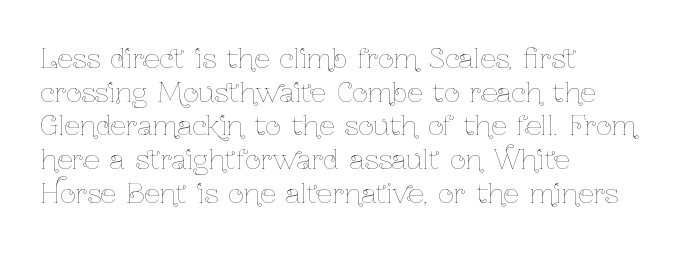
Q: Is the text bold? A: No.
Q: Is the text italic (slanted)? A: No, it is upright.
Q: Is the text underlined? A: No.
Q: How is the paragraph aligned? A: Left-aligned.
Q: Is the spacing between letters normal or unusually wide? A: Normal.
Q: Is the spacing between lines tight, normal or loose? A: Normal.
